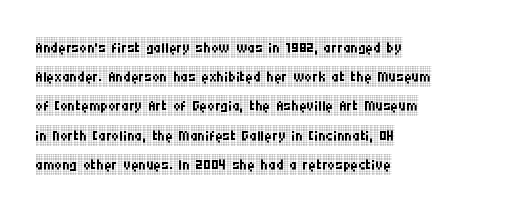
Tracking here is standard; glyphs follow each other at the usual distance. Heft: none added — not bold. These lines are set flush left with a ragged right edge. The letters stand straight up with perfectly vertical stems. Has an underline been added? It has not.
